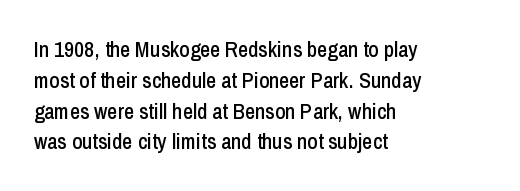
Q: Is the text italic (slanted)? A: No, it is upright.
Q: Is the text underlined? A: No.
Q: How is the paragraph aligned? A: Left-aligned.
Q: Is the spacing between letters normal or unusually wide? A: Normal.
Q: Is the spacing between lines tight, normal or loose? A: Normal.
